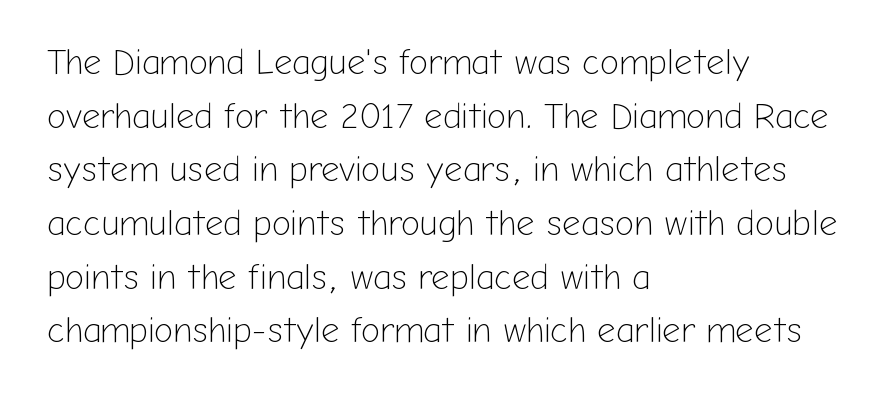
{"serif": "no", "italic": "no", "bold": "no", "weight": "light", "width": "normal", "stroke_contrast": "low", "x_height": "medium", "monospaced": "no", "underline": "no", "align": "left", "line_spacing": "normal", "line_spacing_ratio": 1.49, "letter_spacing": "normal", "letter_spacing_em": 0.0, "glyph_px": 36}
